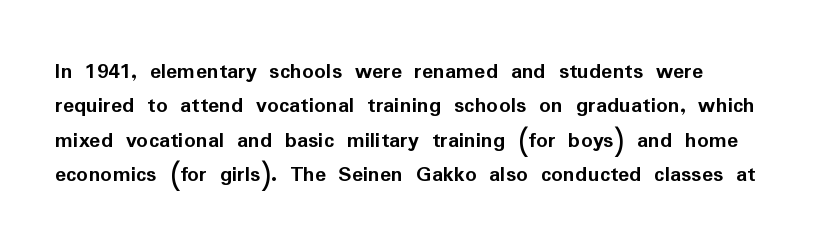
Q: Is the text bold? A: Yes.
Q: Is the text italic (slanted)? A: No, it is upright.
Q: Is the text underlined? A: No.
Q: Is the spacing between letters normal or unusually wide? A: Normal.
Q: Is the spacing between lines tight, normal or loose? A: Normal.
